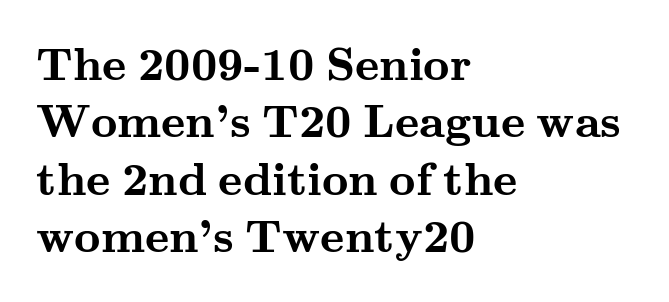
{"serif": "yes", "italic": "no", "bold": "yes", "weight": "semibold", "width": "wide", "stroke_contrast": "medium", "x_height": "small", "monospaced": "no", "underline": "no", "align": "left", "line_spacing": "normal", "line_spacing_ratio": 1.25, "letter_spacing": "normal", "letter_spacing_em": 0.0, "glyph_px": 46}
